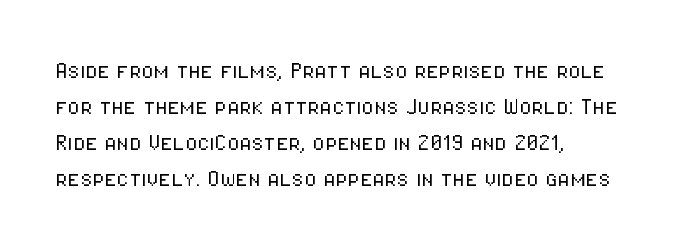
Q: Is the text bold? A: No.
Q: Is the text italic (slanted)? A: No, it is upright.
Q: Is the typeface a serif or a sans-serif typeface? A: Sans-serif.
Q: Is the text underlined? A: No.
Q: How is the paragraph aligned? A: Left-aligned.
Q: Is the spacing between letters normal or unusually wide? A: Normal.
Q: Is the spacing between lines tight, normal or loose? A: Normal.
Q: Width (condensed, normal, or wide)? A: Condensed.
Q: Stroke contrast? A: Low.
Q: x-height? A: Medium.
Q: Monospaced? A: No.
